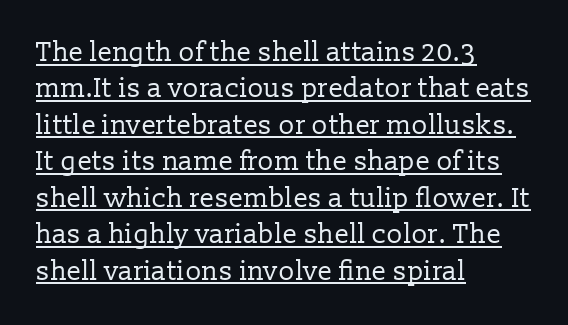
{"italic": "no", "bold": "no", "underline": "yes", "align": "left", "line_spacing": "normal", "line_spacing_ratio": 1.35, "letter_spacing": "normal", "letter_spacing_em": 0.0, "glyph_px": 27}
